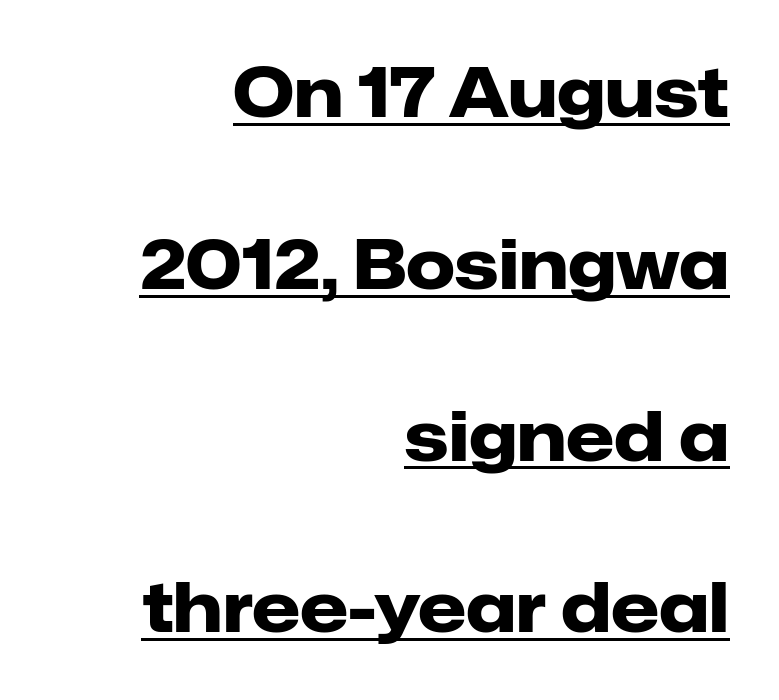
{"serif": "no", "italic": "no", "bold": "yes", "weight": "heavy", "width": "normal", "stroke_contrast": "low", "x_height": "medium", "monospaced": "no", "underline": "yes", "align": "right", "line_spacing": "loose", "line_spacing_ratio": 2.49, "letter_spacing": "normal", "letter_spacing_em": 0.0, "glyph_px": 69}
